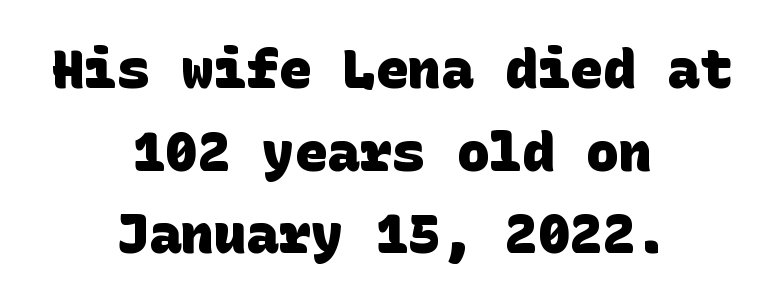
Underline: absent. Normally led — the rows are evenly, conventionally spaced. The characters display no serif detailing; their extremities are plain. You could call the tracking neutral — neither tight nor loose. Students, this is bold: see how much ink each stroke carries. The typesetter chose a symmetrical, centered arrangement here.
